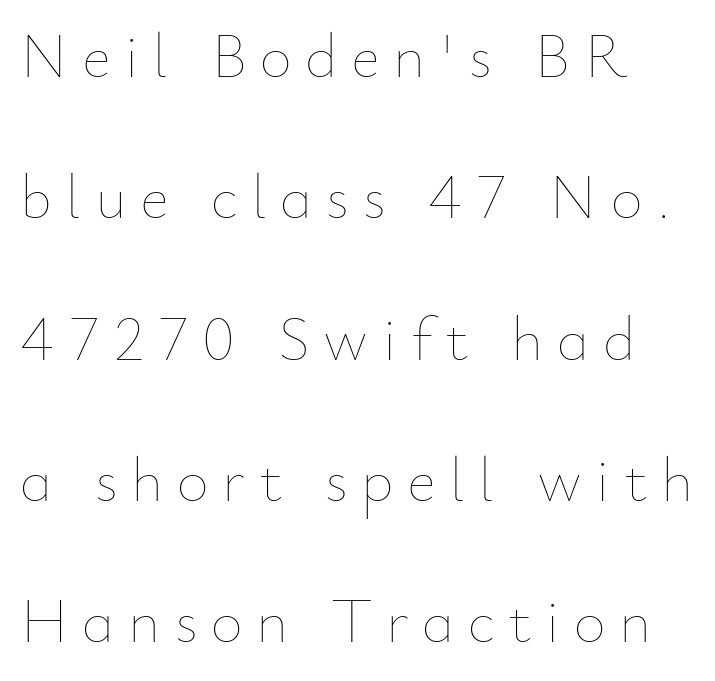
Q: Is the text bold? A: No.
Q: Is the text italic (slanted)? A: No, it is upright.
Q: Is the text underlined? A: No.
Q: How is the paragraph aligned? A: Left-aligned.
Q: Is the spacing between letters normal or unusually wide? A: Unusually wide.
Q: Is the spacing between lines tight, normal or loose? A: Loose.
Q: Width (condensed, normal, or wide)? A: Normal.
Q: Stroke contrast? A: Low.
Q: x-height? A: Small.
Q: Monospaced? A: No.
